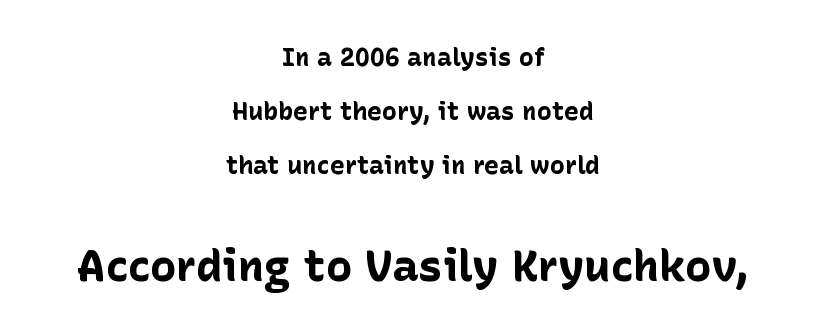
{"serif": "no", "italic": "no", "bold": "yes", "weight": "bold", "width": "normal", "stroke_contrast": "low", "x_height": "medium", "monospaced": "no", "underline": "no", "align": "center", "line_spacing": "loose", "line_spacing_ratio": 2.16, "letter_spacing": "normal", "letter_spacing_em": 0.0, "larger_block": "second", "size_ratio": 1.76, "glyph_px": 44}
